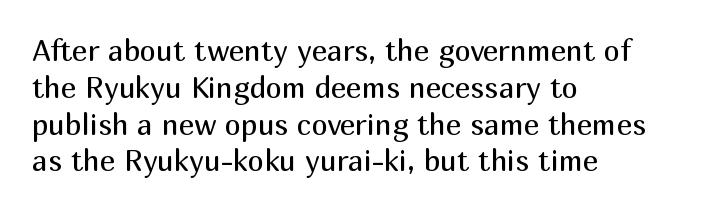
The image shows 29 px regular-weight sans-serif type, upright; set left-aligned, normal line spacing (1.27x), normal letter spacing, not underlined; medium stroke contrast and a medium x-height.
